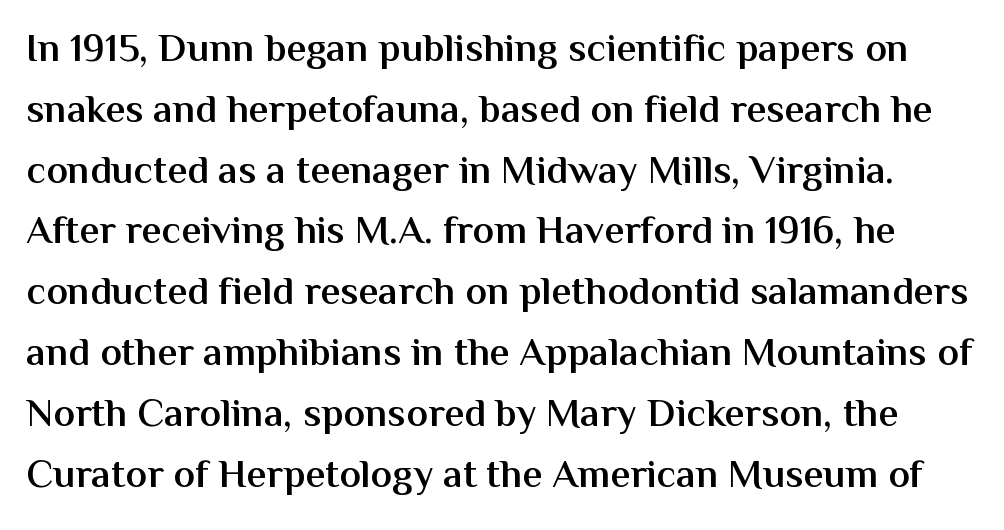
{"serif": "no", "italic": "no", "bold": "semi", "weight": "semibold", "width": "normal", "stroke_contrast": "medium", "x_height": "medium", "monospaced": "no", "underline": "no", "line_spacing": "normal", "line_spacing_ratio": 1.52, "letter_spacing": "normal", "letter_spacing_em": 0.0, "glyph_px": 40}
